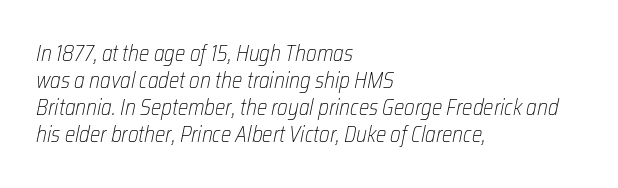
Short note: letters normally spaced. Is the stroke heavy? The answer is a plain regular-or-lighter. In CSS terms this would be text-align: left. Underline: absent. The face used here has a pronounced slope to its letters.
